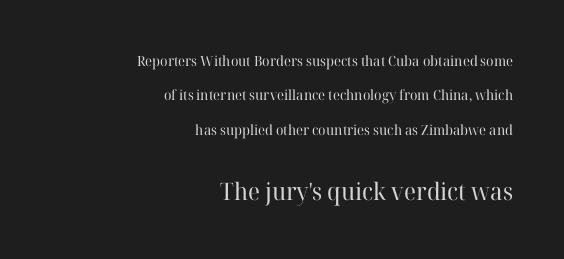
Q: Is the text bold? A: No.
Q: Is the text italic (slanted)? A: No, it is upright.
Q: Is the text underlined? A: No.
Q: How is the paragraph aligned? A: Right-aligned.
Q: Is the spacing between letters normal or unusually wide? A: Normal.
Q: Is the spacing between lines tight, normal or loose? A: Loose.
Q: Which block of text is set in a larger size, the first (top) or the second (bottom)? A: The second (bottom) one.
